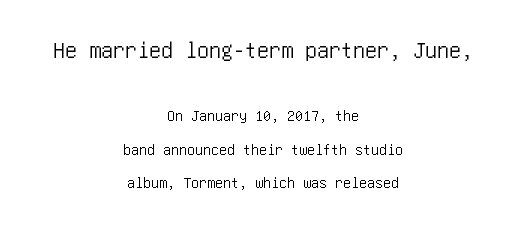
Q: Is the text italic (slanted)? A: No, it is upright.
Q: Is the text underlined? A: No.
Q: How is the paragraph aligned? A: Centered.
Q: Is the spacing between letters normal or unusually wide? A: Normal.
Q: Is the spacing between lines tight, normal or loose? A: Loose.
Q: Which block of text is set in a larger size, the first (top) or the second (bottom)? A: The first (top) one.
